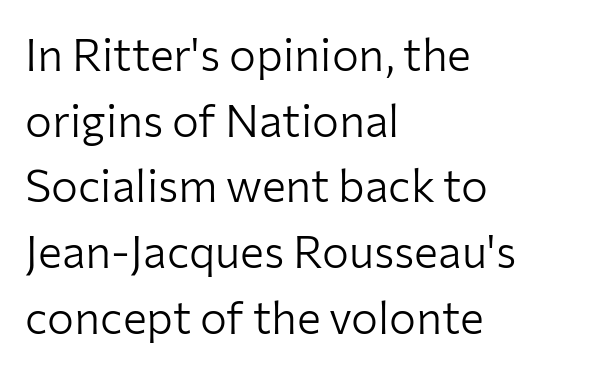
The image shows 45 px light sans-serif type, upright; set left-aligned, normal line spacing (1.46x), normal letter spacing, not underlined; low stroke contrast and a medium x-height.
